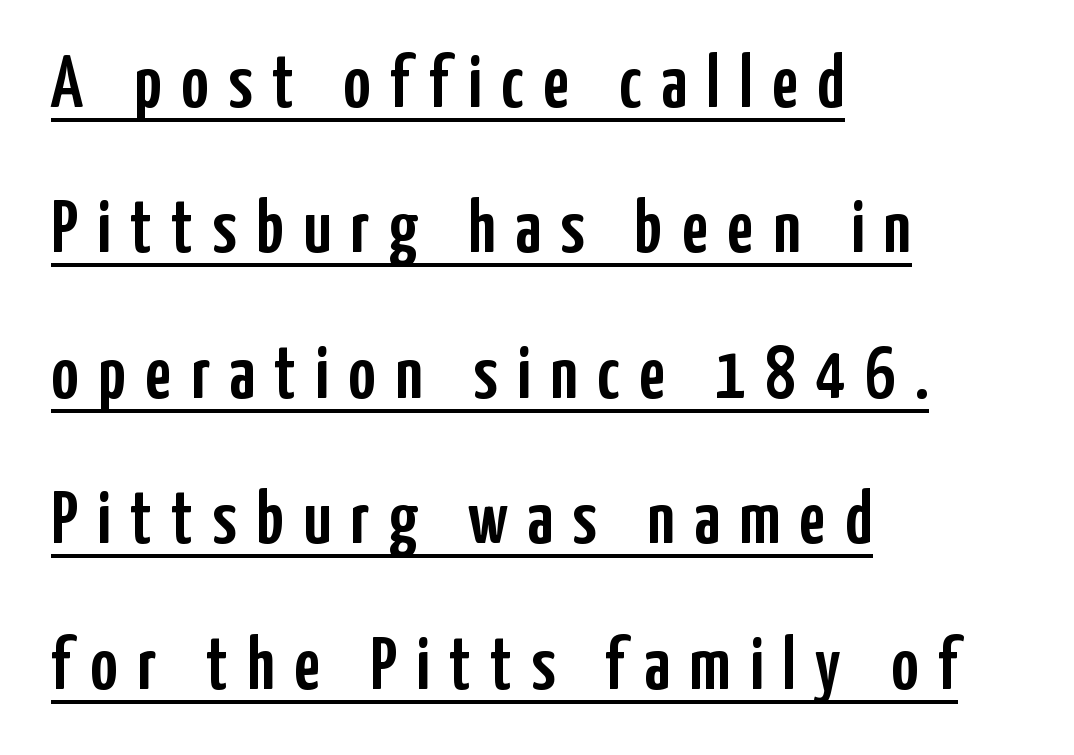
The image shows 75 px condensed sans-serif type, upright; set left-aligned, loose line spacing (1.94x), unusually wide letter spacing (+0.26 em), underlined; low stroke contrast and a medium x-height.
